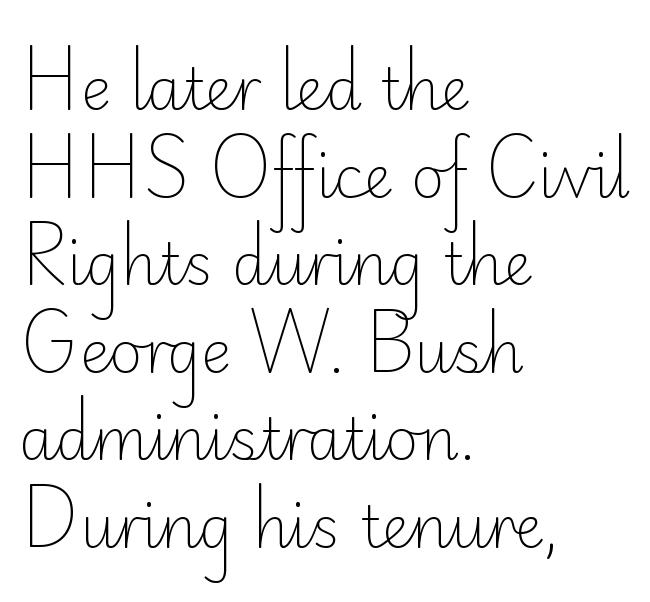
{"serif": "no", "italic": "no", "bold": "no", "weight": "light", "width": "normal", "stroke_contrast": "low", "x_height": "small", "monospaced": "no", "underline": "no", "align": "left", "line_spacing": "normal", "line_spacing_ratio": 1.51, "letter_spacing": "normal", "letter_spacing_em": 0.0, "glyph_px": 58}
